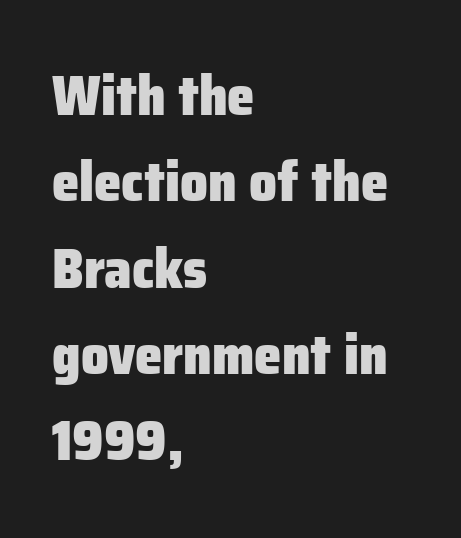
{"serif": "no", "italic": "no", "bold": "yes", "weight": "heavy", "width": "normal", "stroke_contrast": "low", "x_height": "medium", "monospaced": "no", "underline": "no", "align": "left", "line_spacing": "normal", "line_spacing_ratio": 1.57, "letter_spacing": "normal", "letter_spacing_em": 0.0, "glyph_px": 55}
